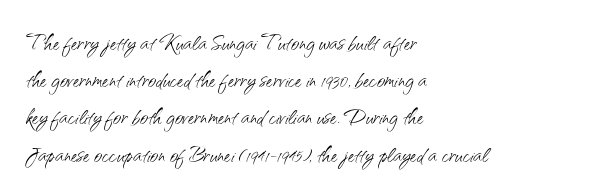
The image shows 28 px light sans-serif type; set left-aligned, normal line spacing (1.33x), normal letter spacing, not underlined; medium stroke contrast and a small x-height.
